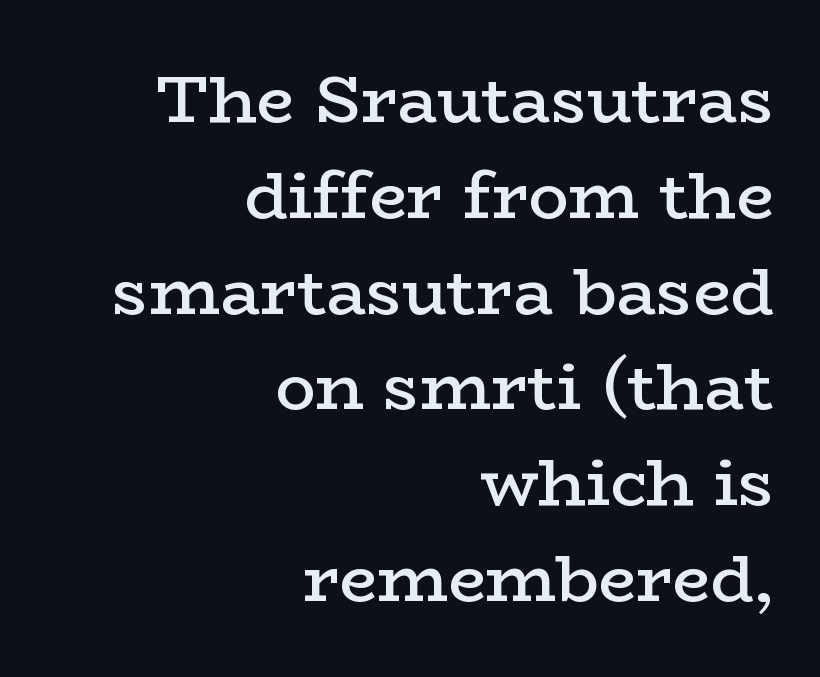
The letters advance in unequal steps, a hallmark of proportional type. What stands out about the letter spacing? Nothing — it is the standard amount. If you drew a line through each stem, it would be perfectly vertical. The passage is arranged like a letterhead date or caption credit — flush right. The gap between lines stays unmarked. Leading matches the norm, producing a regular column.
